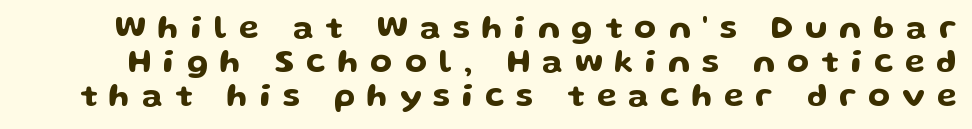
The image shows 32 px wide sans-serif type, upright; set tight line spacing (1.06x), unusually wide letter spacing (+0.37 em), not underlined; low stroke contrast and a medium x-height.
